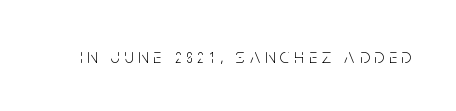
{"italic": "no", "bold": "no", "underline": "no", "letter_spacing": "wide", "letter_spacing_em": 0.25, "glyph_px": 20}
